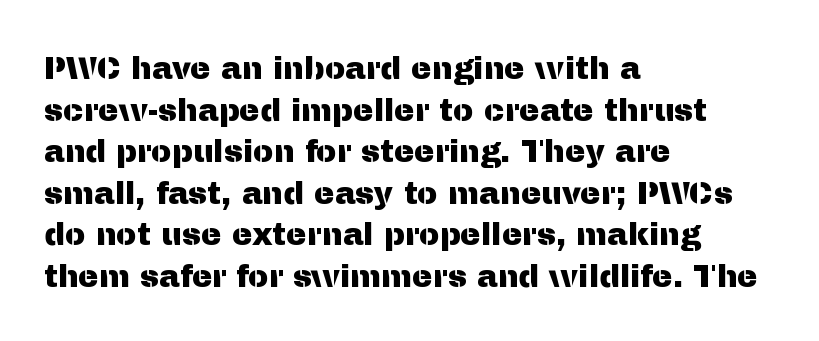
{"serif": "no", "italic": "no", "width": "normal", "stroke_contrast": "medium", "x_height": "medium", "monospaced": "no", "underline": "no", "align": "left", "line_spacing": "normal", "line_spacing_ratio": 1.34, "letter_spacing": "normal", "letter_spacing_em": 0.0, "glyph_px": 31}
